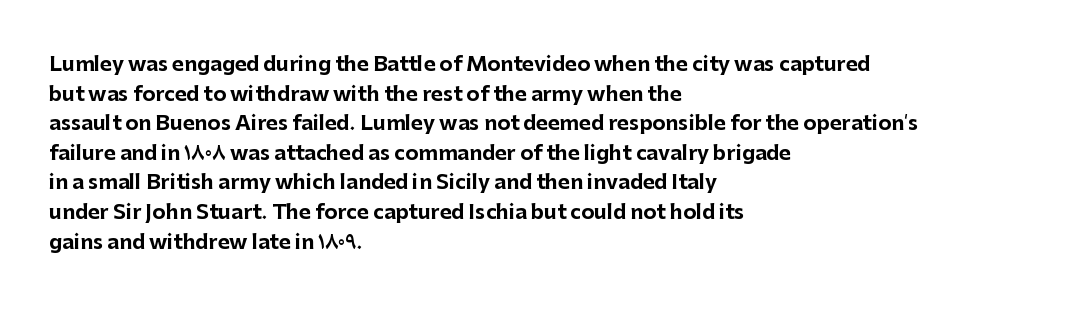
The rendering uses a bold face; every stroke is thick and dark. Compared with a centered layout, this one pins lines to the left instead. Underline: absent. In terms of letterspacing, this is plain default setting. Italic: no, the glyphs are upright roman. How would I describe the line gaps? Plain and ordinary.
